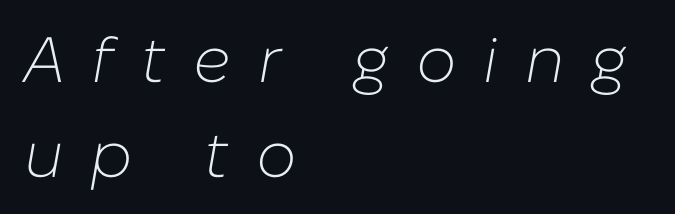
{"italic": "yes", "lean": "right", "slant_degrees": 10, "bold": "no", "weight": "light", "width": "normal", "stroke_contrast": "low", "x_height": "medium", "monospaced": "no", "underline": "no", "align": "left", "line_spacing": "normal", "line_spacing_ratio": 1.48, "letter_spacing": "wide", "letter_spacing_em": 0.42, "glyph_px": 64}
